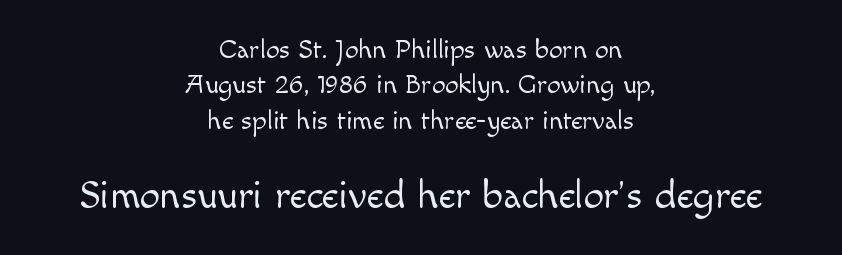
Q: Is the text bold? A: No.
Q: Is the text italic (slanted)? A: No, it is upright.
Q: Is the typeface a serif or a sans-serif typeface? A: Sans-serif.
Q: Is the text underlined? A: No.
Q: How is the paragraph aligned? A: Centered.
Q: Is the spacing between letters normal or unusually wide? A: Normal.
Q: Is the spacing between lines tight, normal or loose? A: Normal.
Q: Which block of text is set in a larger size, the first (top) or the second (bottom)? A: The second (bottom) one.
Q: Width (condensed, normal, or wide)? A: Normal.
Q: x-height? A: Small.
Q: Monospaced? A: No.
